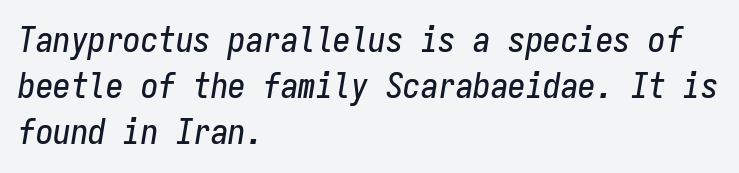
Q: Is the text italic (slanted)? A: Yes, it leans right by about 9 degrees.
Q: Is the text underlined? A: No.
Q: How is the paragraph aligned? A: Left-aligned.
Q: Is the spacing between letters normal or unusually wide? A: Normal.
Q: Is the spacing between lines tight, normal or loose? A: Normal.
Q: Width (condensed, normal, or wide)? A: Condensed.
Q: Stroke contrast? A: Low.
Q: x-height? A: Medium.
Q: Monospaced? A: Yes.
